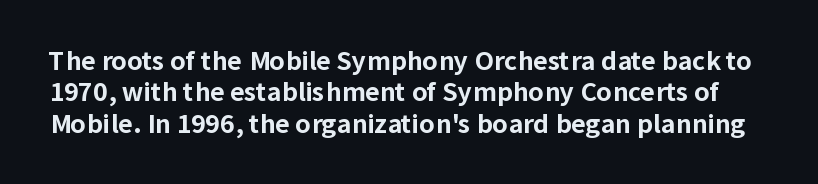
The image shows 25 px bold type, upright; set normal line spacing (1.26x), normal letter spacing, not underlined.
